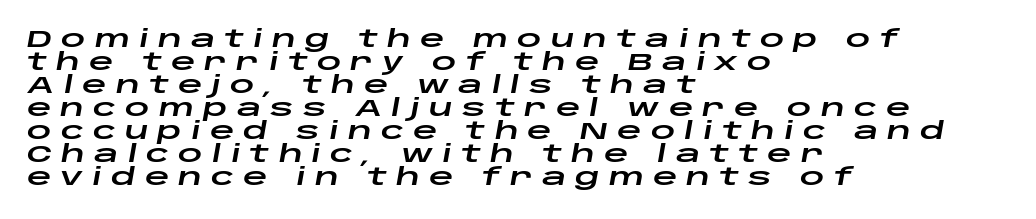
Whoever set this chose condensed vertical rhythm over breathing room. Does the copy run flush right? No — it runs flush left. Caption: expanded tracking, letters set apart. Italic? Definitely — the glyphs are oblique. Underline: absent.
